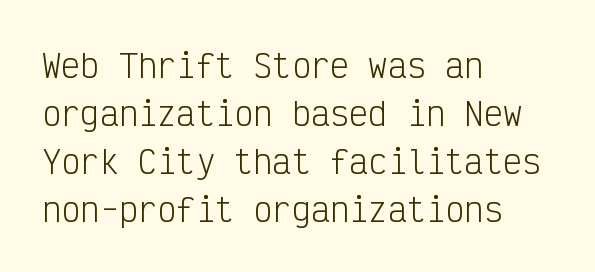
Q: Is the text bold? A: No.
Q: Is the text italic (slanted)? A: No, it is upright.
Q: Is the typeface a serif or a sans-serif typeface? A: Sans-serif.
Q: Is the text underlined? A: No.
Q: How is the paragraph aligned? A: Left-aligned.
Q: Is the spacing between letters normal or unusually wide? A: Normal.
Q: Is the spacing between lines tight, normal or loose? A: Normal.
Q: Width (condensed, normal, or wide)? A: Condensed.
Q: Stroke contrast? A: Low.
Q: x-height? A: Medium.
Q: Monospaced? A: Yes.
